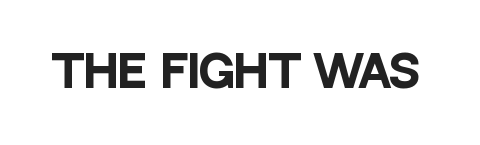
{"serif": "no", "italic": "no", "bold": "yes", "weight": "heavy", "width": "condensed", "stroke_contrast": "low", "x_height": "large", "monospaced": "no", "underline": "no", "letter_spacing": "normal", "letter_spacing_em": 0.0, "glyph_px": 43}
